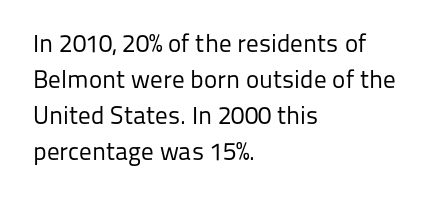
The image shows 25 px text type, upright; set left-aligned, normal line spacing (1.44x), normal letter spacing, not underlined.
